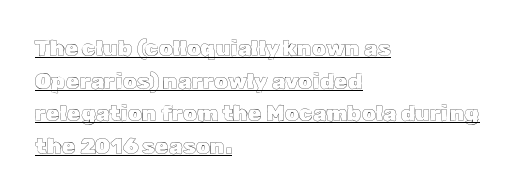
The image shows 22 px text type, upright; set left-aligned, normal line spacing (1.48x), normal letter spacing, underlined.
